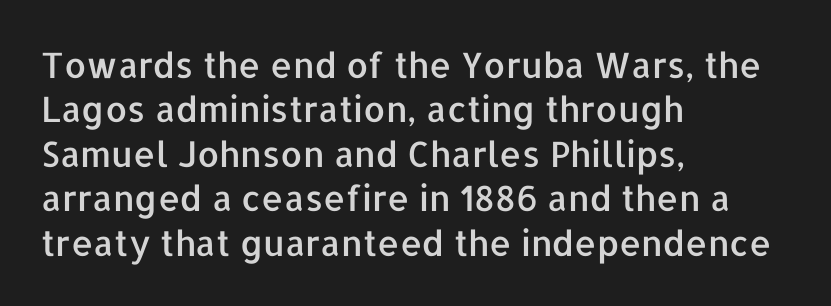
The glyphs in this specimen are sans serif. You can tell it's not italic because the verticals are truly vertical. Proportional: the letters do not fall into vertical columns. Compared with typical paragraphs, the rows here are spaced about the same.
